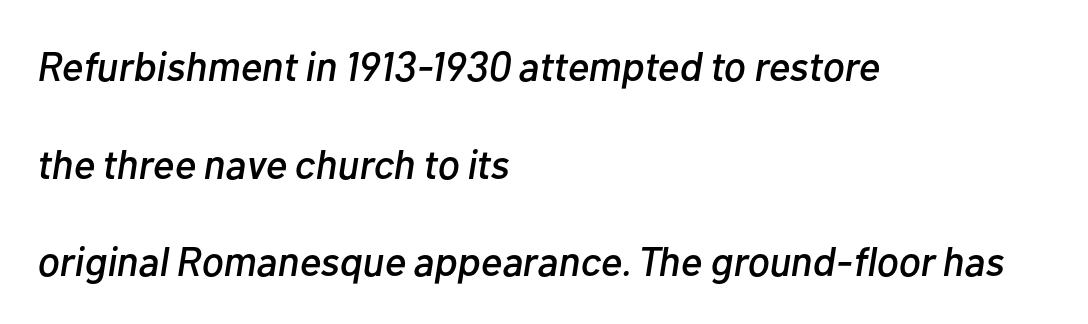
Reading down the block, your eye returns to a fixed left position each line. Tracking value appears to be zero — textbook default spacing. This rendering features lettering with no underline. Compared with ordinary roman type, these characters are visibly tilted.
